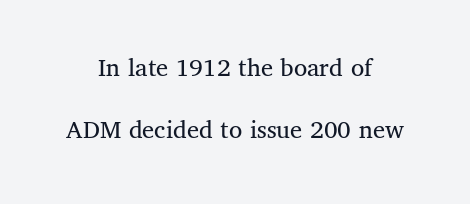
{"italic": "no", "bold": "no", "underline": "no", "align": "center", "line_spacing": "loose", "line_spacing_ratio": 2.3, "letter_spacing": "normal", "letter_spacing_em": 0.0, "glyph_px": 27}
